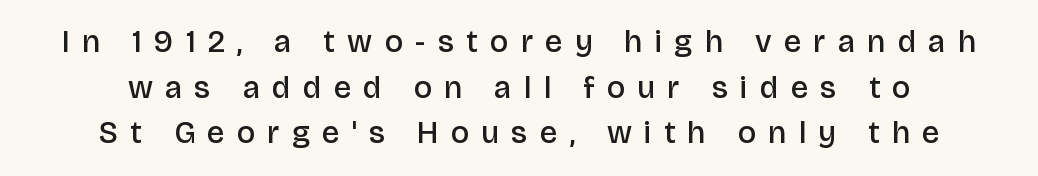
{"serif": "no", "italic": "no", "bold": "semi", "weight": "semibold", "width": "normal", "stroke_contrast": "low", "x_height": "large", "monospaced": "no", "underline": "no", "align": "center", "line_spacing": "normal", "line_spacing_ratio": 1.47, "letter_spacing": "wide", "letter_spacing_em": 0.4, "glyph_px": 31}
